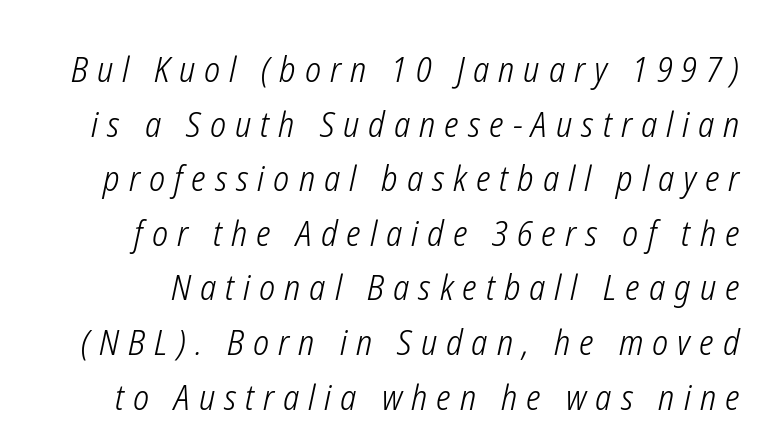
{"italic": "yes", "lean": "right", "slant_degrees": 12, "bold": "no", "weight": "light", "width": "condensed", "stroke_contrast": "low", "x_height": "medium", "monospaced": "no", "underline": "no", "line_spacing": "normal", "line_spacing_ratio": 1.56, "letter_spacing": "wide", "letter_spacing_em": 0.26, "glyph_px": 35}
